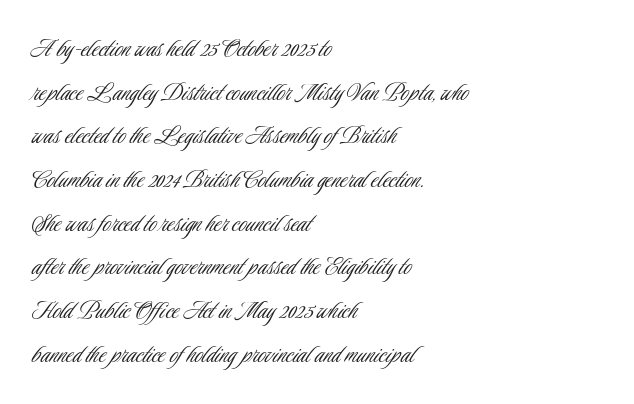
Q: Is the text bold? A: No.
Q: Is the text italic (slanted)? A: Yes.
Q: Is the typeface a serif or a sans-serif typeface? A: Sans-serif.
Q: Is the text underlined? A: No.
Q: How is the paragraph aligned? A: Left-aligned.
Q: Is the spacing between letters normal or unusually wide? A: Normal.
Q: Is the spacing between lines tight, normal or loose? A: Normal.
Q: Width (condensed, normal, or wide)? A: Condensed.
Q: Stroke contrast? A: Low.
Q: x-height? A: Small.
Q: Monospaced? A: No.
